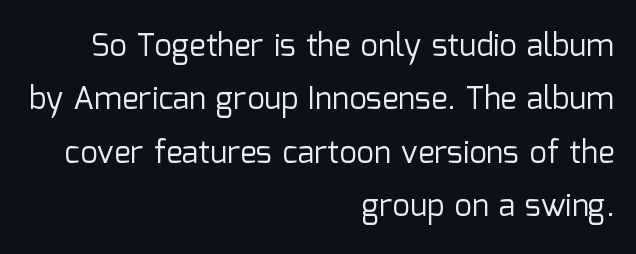
{"serif": "no", "italic": "no", "bold": "no", "weight": "regular", "width": "normal", "stroke_contrast": "low", "x_height": "medium", "monospaced": "no", "underline": "no", "align": "right", "line_spacing_ratio": 1.72, "letter_spacing": "normal", "letter_spacing_em": 0.0, "glyph_px": 31}
